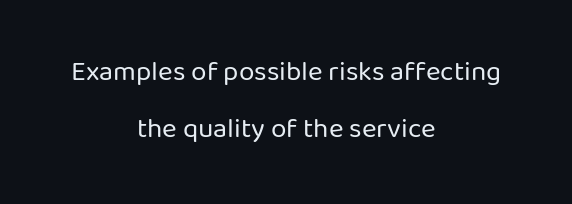
The image shows 28 px regular-weight sans-serif type, upright; set centered, loose line spacing (2.05x), normal letter spacing, not underlined; low stroke contrast and a medium x-height.
